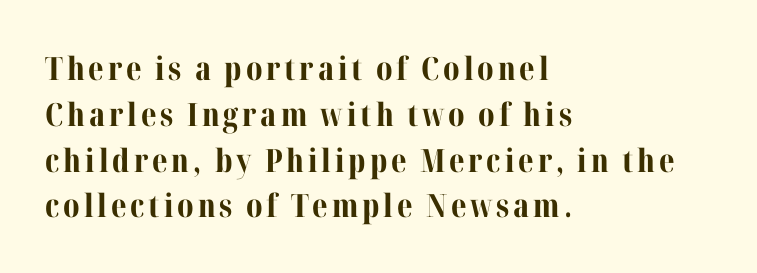
Q: Is the text bold? A: Yes.
Q: Is the text italic (slanted)? A: No, it is upright.
Q: Is the typeface a serif or a sans-serif typeface? A: Serif.
Q: Is the text underlined? A: No.
Q: How is the paragraph aligned? A: Left-aligned.
Q: Is the spacing between lines tight, normal or loose? A: Normal.
Q: Width (condensed, normal, or wide)? A: Normal.
Q: Stroke contrast? A: Medium.
Q: x-height? A: Medium.
Q: Monospaced? A: No.
